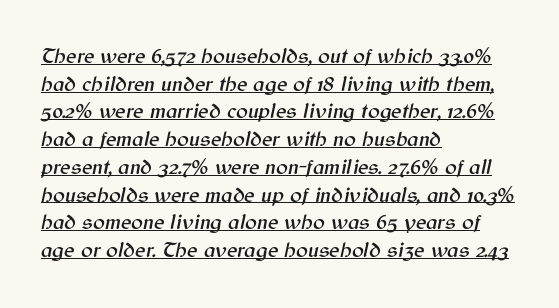
This rendering uses left alignment, leaving the right contour irregular. Quick note: interline space is typical. The rendering uses the underline text-decoration. Compared with typical body copy, the letter spacing here is the same. The whole block is typeset with a tilt.
